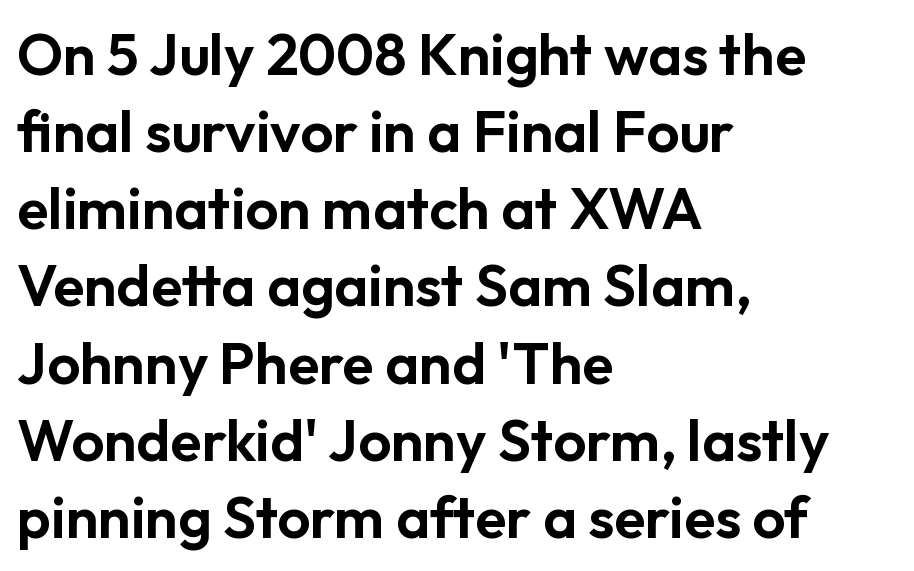
Q: Is the text italic (slanted)? A: No, it is upright.
Q: Is the typeface a serif or a sans-serif typeface? A: Sans-serif.
Q: Is the text underlined? A: No.
Q: How is the paragraph aligned? A: Left-aligned.
Q: Is the spacing between letters normal or unusually wide? A: Normal.
Q: Is the spacing between lines tight, normal or loose? A: Normal.
Q: Width (condensed, normal, or wide)? A: Normal.
Q: Stroke contrast? A: Low.
Q: x-height? A: Medium.
Q: Monospaced? A: No.
